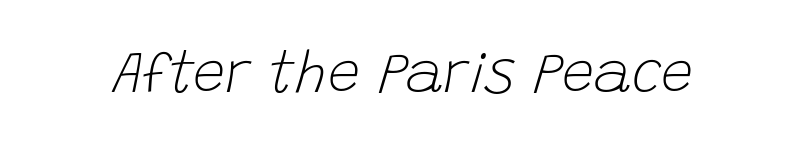
The image shows 58 px light type, italic (leaning right); set normal letter spacing, not underlined; low stroke contrast and a large x-height.
